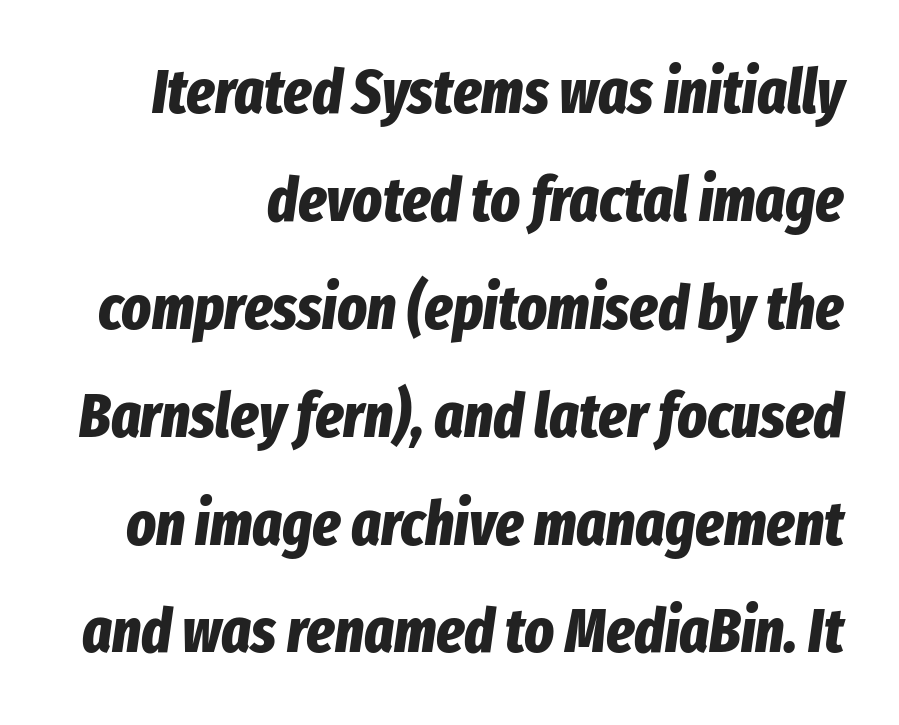
{"italic": "yes", "lean": "right", "slant_degrees": 8, "bold": "yes", "weight": "bold", "width": "condensed", "stroke_contrast": "low", "x_height": "medium", "monospaced": "no", "underline": "no", "align": "right", "line_spacing_ratio": 1.74, "letter_spacing": "normal", "letter_spacing_em": 0.0, "glyph_px": 62}
